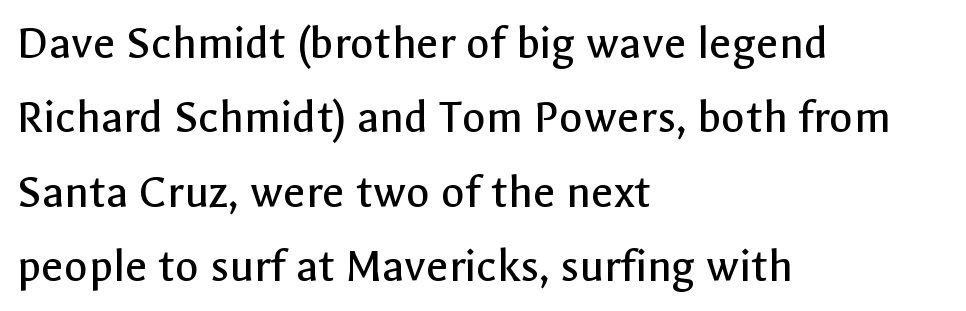
The image shows 49 px regular-weight sans-serif type, upright; set left-aligned, normal line spacing (1.52x), normal letter spacing, not underlined; a medium x-height.
